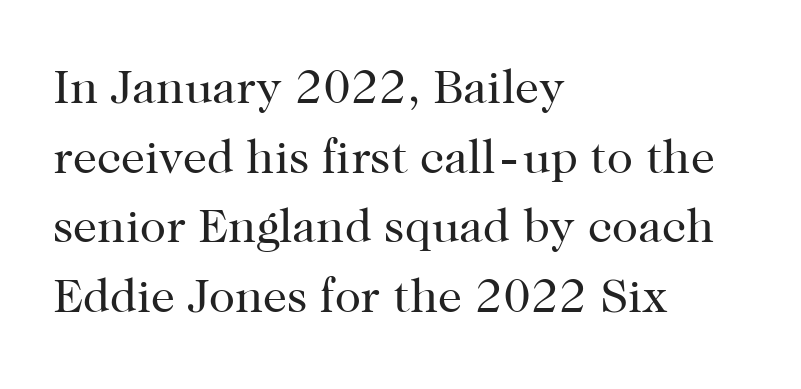
Q: Is the text bold? A: No.
Q: Is the text italic (slanted)? A: No, it is upright.
Q: Is the typeface a serif or a sans-serif typeface? A: Serif.
Q: Is the text underlined? A: No.
Q: How is the paragraph aligned? A: Left-aligned.
Q: Is the spacing between letters normal or unusually wide? A: Normal.
Q: Is the spacing between lines tight, normal or loose? A: Normal.
Q: Width (condensed, normal, or wide)? A: Normal.
Q: Stroke contrast? A: High.
Q: x-height? A: Medium.
Q: Monospaced? A: No.
